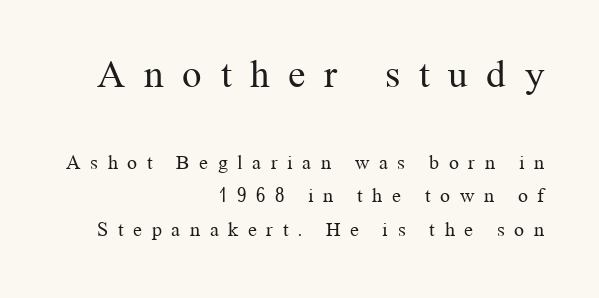
The image shows 39 px regular-weight serif type, upright; set right-aligned, normal line spacing (1.68x), unusually wide letter spacing (+0.48 em), not underlined; the first (top) block is 1.95x larger; medium stroke contrast and a medium x-height.
